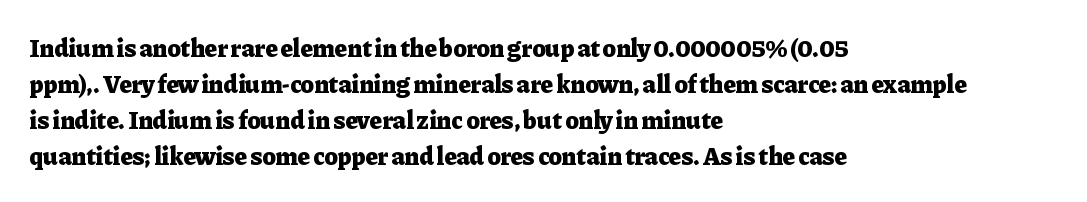
{"italic": "no", "bold": "yes", "underline": "no", "align": "left", "line_spacing": "normal", "line_spacing_ratio": 1.44, "letter_spacing": "normal", "letter_spacing_em": 0.0, "glyph_px": 25}
